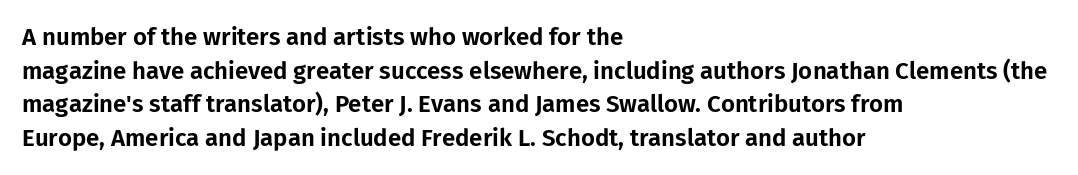
Q: Is the text italic (slanted)? A: No, it is upright.
Q: Is the text underlined? A: No.
Q: How is the paragraph aligned? A: Left-aligned.
Q: Is the spacing between letters normal or unusually wide? A: Normal.
Q: Is the spacing between lines tight, normal or loose? A: Normal.
